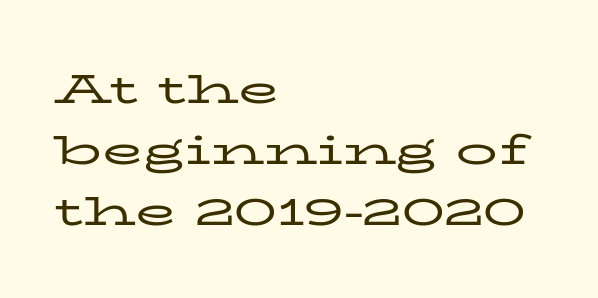
The image shows 42 px regular-weight, wide serif type, upright; set left-aligned, normal line spacing (1.45x), normal letter spacing, not underlined; low stroke contrast and a medium x-height.
